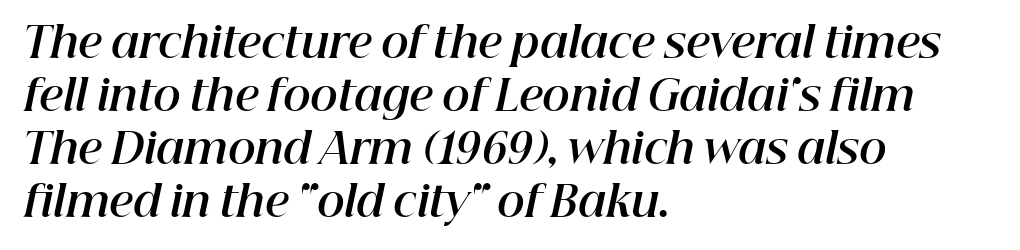
Q: Is the text bold? A: Yes.
Q: Is the text italic (slanted)? A: Yes, it leans right by about 12 degrees.
Q: Is the text underlined? A: No.
Q: How is the paragraph aligned? A: Left-aligned.
Q: Is the spacing between letters normal or unusually wide? A: Normal.
Q: Is the spacing between lines tight, normal or loose? A: Normal.
Q: Width (condensed, normal, or wide)? A: Normal.
Q: Stroke contrast? A: High.
Q: x-height? A: Medium.
Q: Monospaced? A: No.
